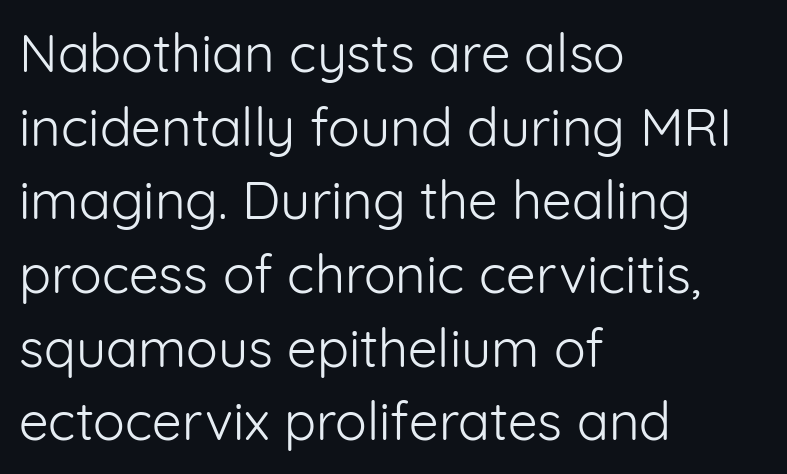
Check under the words: just untouched page. Do the letters lean? They stand straight. Spacing verdict: proportional, widths tailored to each character. Notice how the passage keeps a crisp vertical edge on the left only. Tracking here is standard; glyphs follow each other at the usual distance. This sample uses a sans-serif face.
